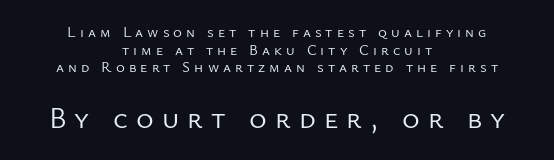
Counters stay open thanks to moderate or lighter strokes. The letters advance in unequal steps, a hallmark of proportional type. A typesetter would call this heavily tracked-out type. Characters remain perfectly vertical along every line. Teacher's note: observe the equal gaps on both sides — that is centered alignment.
